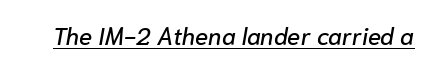
{"italic": "yes", "lean": "right", "slant_degrees": 10, "underline": "yes", "letter_spacing": "normal", "letter_spacing_em": 0.0, "glyph_px": 24}
